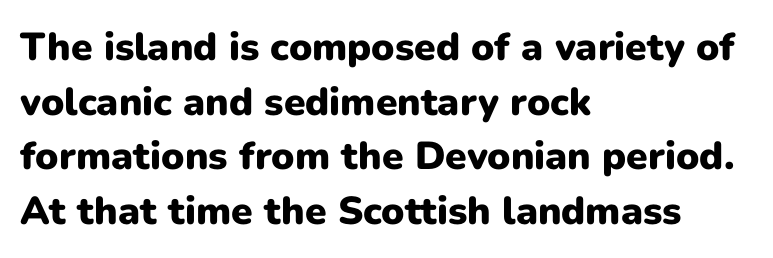
{"serif": "no", "italic": "no", "bold": "yes", "weight": "heavy", "width": "normal", "stroke_contrast": "low", "x_height": "medium", "monospaced": "no", "underline": "no", "align": "left", "line_spacing": "normal", "line_spacing_ratio": 1.4, "letter_spacing": "normal", "letter_spacing_em": 0.0, "glyph_px": 39}
